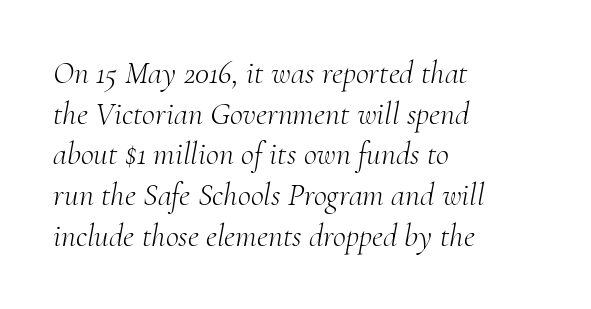
{"serif": "yes", "italic": "yes", "lean": "right", "slant_degrees": 10, "bold": "no", "weight": "light", "width": "normal", "stroke_contrast": "medium", "x_height": "small", "monospaced": "no", "underline": "no", "align": "left", "line_spacing": "normal", "line_spacing_ratio": 1.27, "letter_spacing": "normal", "letter_spacing_em": 0.0, "glyph_px": 32}
